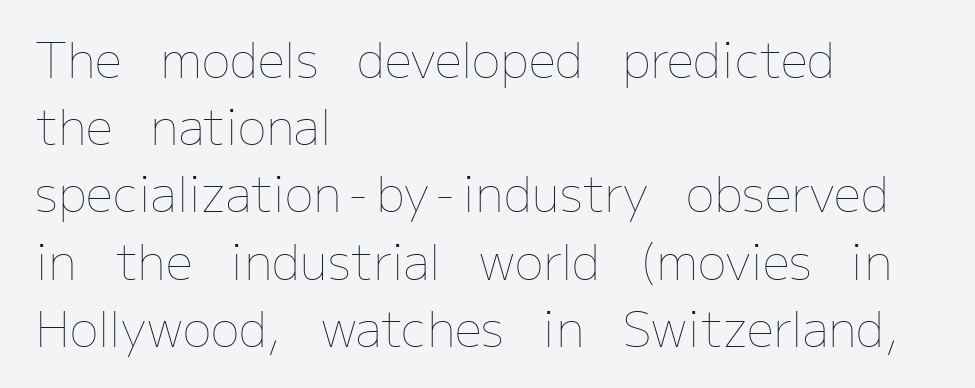
Q: Is the text bold? A: No.
Q: Is the text italic (slanted)? A: No, it is upright.
Q: Is the text underlined? A: No.
Q: How is the paragraph aligned? A: Left-aligned.
Q: Is the spacing between letters normal or unusually wide? A: Normal.
Q: Is the spacing between lines tight, normal or loose? A: Normal.
Q: Width (condensed, normal, or wide)? A: Normal.
Q: Stroke contrast? A: Low.
Q: x-height? A: Medium.
Q: Monospaced? A: No.
